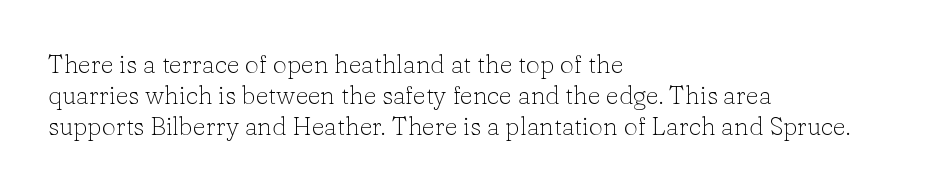
The image shows 25 px text type, upright; set left-aligned, normal line spacing (1.25x), normal letter spacing, not underlined.
